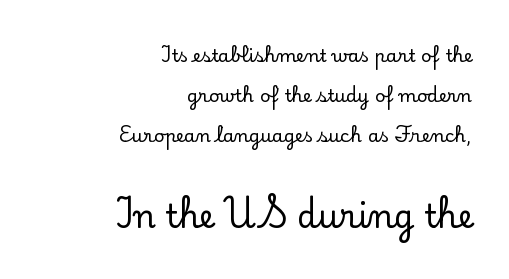
The image shows 32 px serif type, upright; set right-aligned, loose line spacing (2.21x), normal letter spacing, not underlined; the second (bottom) block is 1.78x larger; low stroke contrast and a small x-height.
